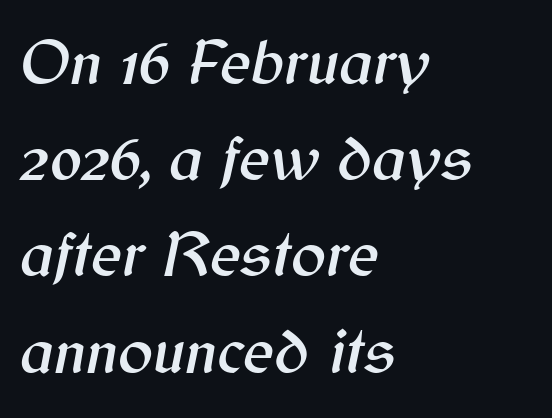
{"italic": "yes", "lean": "right", "slant_degrees": 12, "width": "normal", "stroke_contrast": "medium", "x_height": "medium", "monospaced": "no", "underline": "no", "align": "left", "line_spacing": "normal", "line_spacing_ratio": 1.48, "letter_spacing": "normal", "letter_spacing_em": 0.0, "glyph_px": 65}
